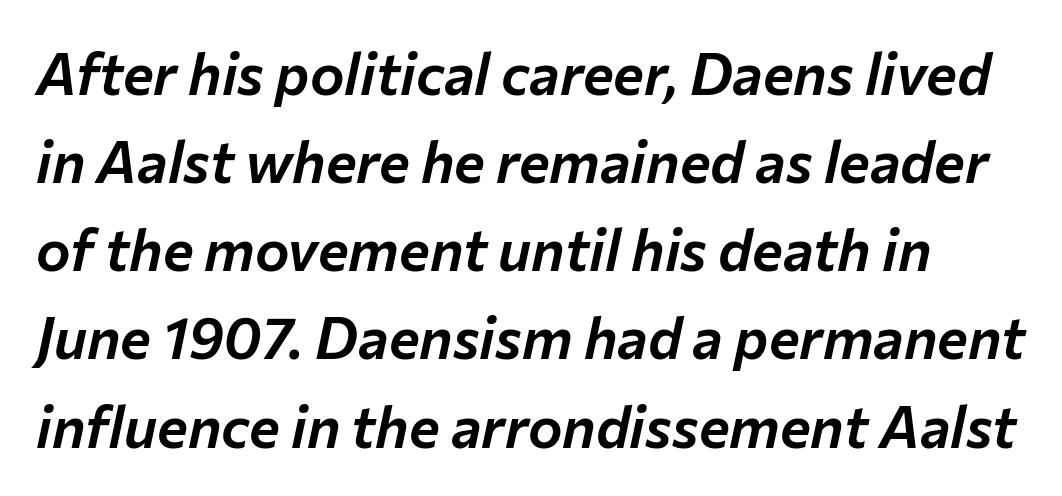
The image shows 58 px text type, italic (leaning right); set normal line spacing (1.52x), normal letter spacing, not underlined; low stroke contrast and a medium x-height.
